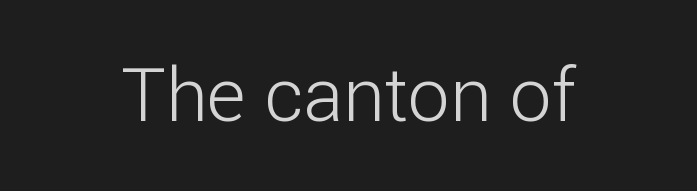
Character widths vary here, with narrow letters taking less room than wide ones. The string is rendered with underlining switched off. The font family rendered here belongs to the sans-serif group. Nothing unusual about the tracking: characters are spaced as the font intends. Counters stay open thanks to moderate or lighter strokes.
